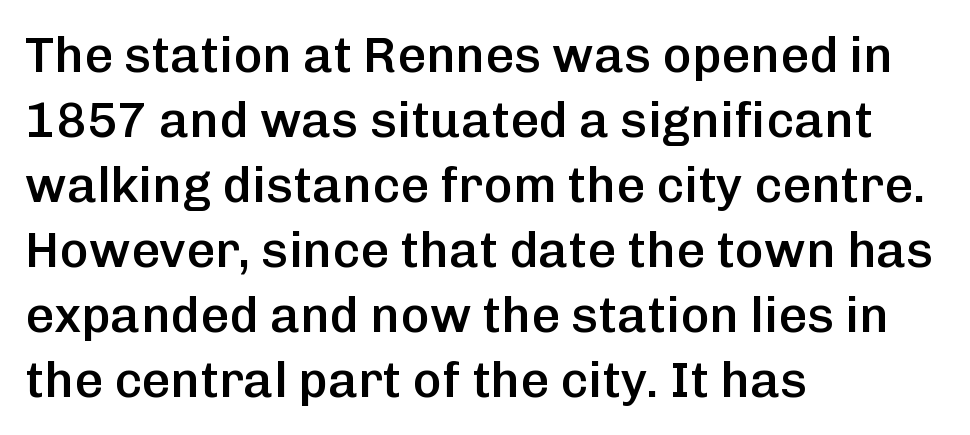
Q: Is the text bold? A: Semi-bold.
Q: Is the text italic (slanted)? A: No, it is upright.
Q: Is the typeface a serif or a sans-serif typeface? A: Sans-serif.
Q: Is the text underlined? A: No.
Q: How is the paragraph aligned? A: Left-aligned.
Q: Is the spacing between letters normal or unusually wide? A: Normal.
Q: Is the spacing between lines tight, normal or loose? A: Normal.
Q: Width (condensed, normal, or wide)? A: Normal.
Q: Stroke contrast? A: Low.
Q: x-height? A: Medium.
Q: Monospaced? A: No.
